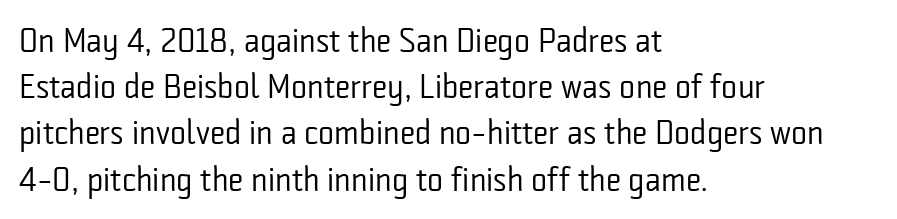
Q: Is the text bold? A: No.
Q: Is the text italic (slanted)? A: No, it is upright.
Q: Is the typeface a serif or a sans-serif typeface? A: Sans-serif.
Q: Is the text underlined? A: No.
Q: How is the paragraph aligned? A: Left-aligned.
Q: Is the spacing between letters normal or unusually wide? A: Normal.
Q: Is the spacing between lines tight, normal or loose? A: Normal.
Q: Width (condensed, normal, or wide)? A: Condensed.
Q: Stroke contrast? A: Low.
Q: x-height? A: Medium.
Q: Monospaced? A: No.
